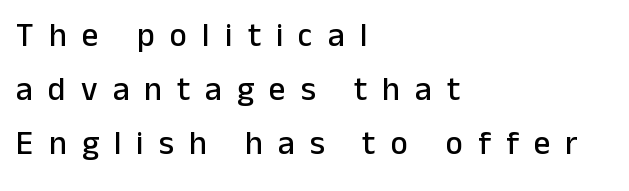
The image shows 33 px sans-serif type, upright; set left-aligned, normal line spacing (1.64x), unusually wide letter spacing (+0.46 em), not underlined; low stroke contrast and a medium x-height.
